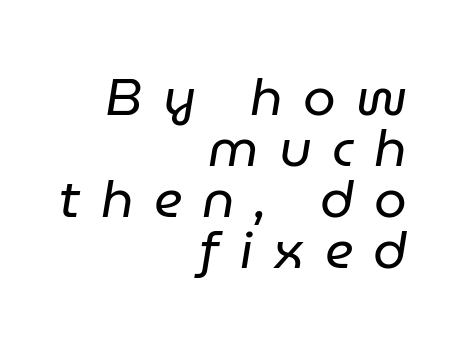
The image shows 52 px regular-weight type, italic (leaning right); set right-aligned, tight line spacing (0.98x), unusually wide letter spacing (+0.39 em), not underlined; low stroke contrast and a medium x-height.
